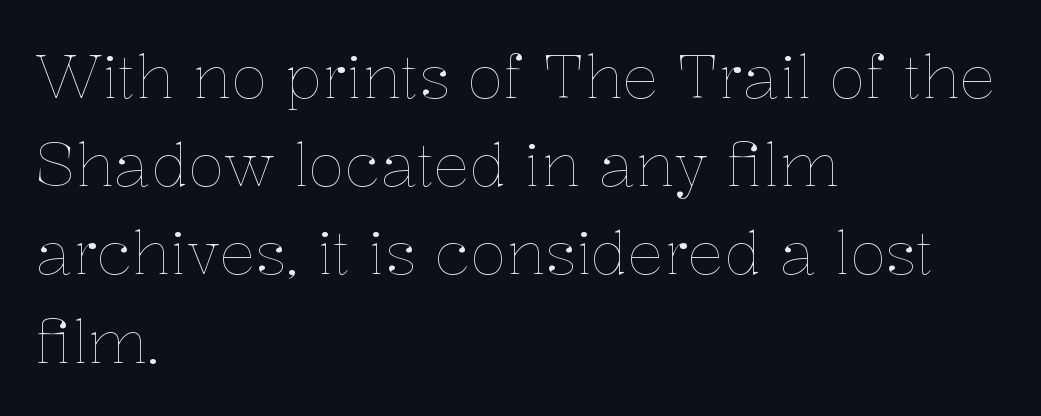
{"italic": "no", "bold": "no", "weight": "thin", "width": "normal", "stroke_contrast": "low", "x_height": "medium", "monospaced": "no", "underline": "no", "align": "left", "line_spacing": "normal", "line_spacing_ratio": 1.47, "letter_spacing": "normal", "letter_spacing_em": 0.0, "glyph_px": 60}
